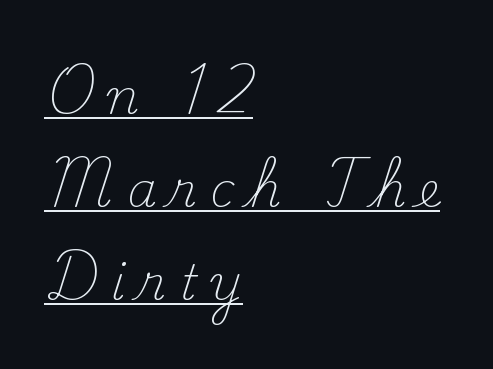
Q: Is the text bold? A: No.
Q: Is the text italic (slanted)? A: Yes.
Q: Is the typeface a serif or a sans-serif typeface? A: Serif.
Q: Is the text underlined? A: Yes.
Q: How is the paragraph aligned? A: Left-aligned.
Q: Is the spacing between letters normal or unusually wide? A: Unusually wide.
Q: Is the spacing between lines tight, normal or loose? A: Loose.
Q: Width (condensed, normal, or wide)? A: Normal.
Q: Stroke contrast? A: Medium.
Q: x-height? A: Small.
Q: Monospaced? A: No.
